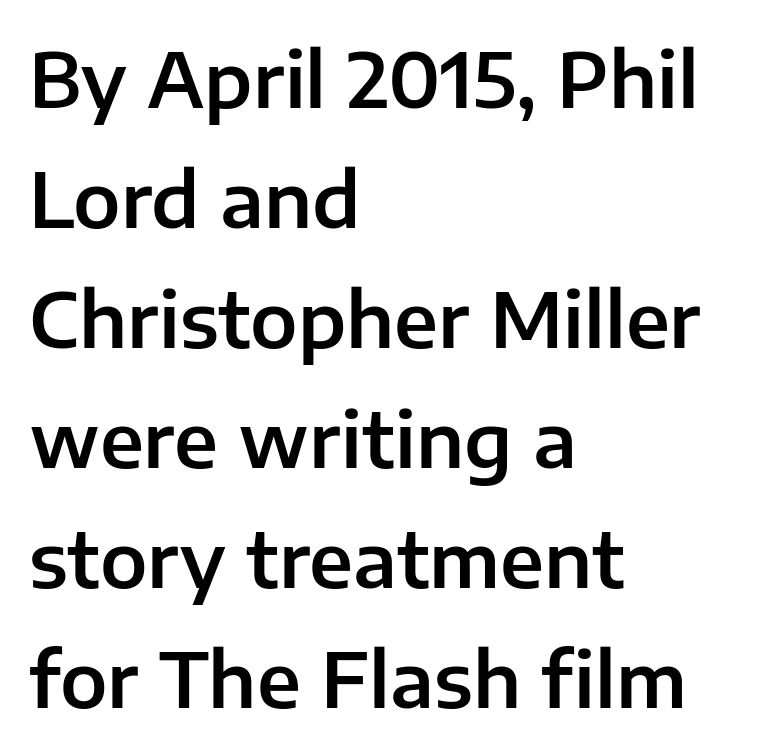
{"serif": "no", "italic": "no", "width": "normal", "stroke_contrast": "low", "x_height": "medium", "monospaced": "no", "underline": "no", "align": "left", "line_spacing": "normal", "line_spacing_ratio": 1.58, "letter_spacing": "normal", "letter_spacing_em": 0.0, "glyph_px": 76}
